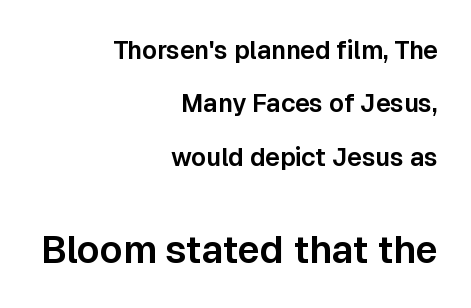
Line spacing here is loose. Examine the stroke ends and you'll find no serifs. Nope, not italic — everything's standing straight. Lines of text with bare space underneath. One-word summary of the alignment: right.
